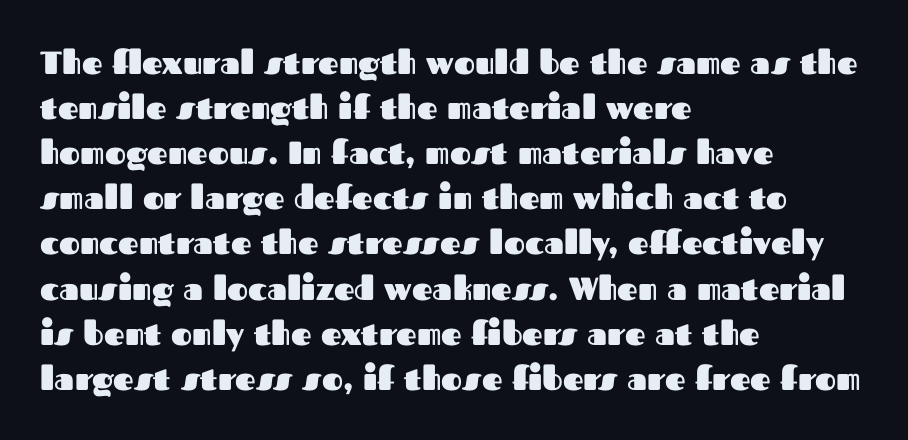
{"serif": "no", "italic": "no", "bold": "yes", "weight": "heavy", "width": "normal", "stroke_contrast": "medium", "x_height": "medium", "monospaced": "no", "underline": "no", "align": "left", "line_spacing": "normal", "line_spacing_ratio": 1.41, "letter_spacing": "normal", "letter_spacing_em": 0.0, "glyph_px": 32}
